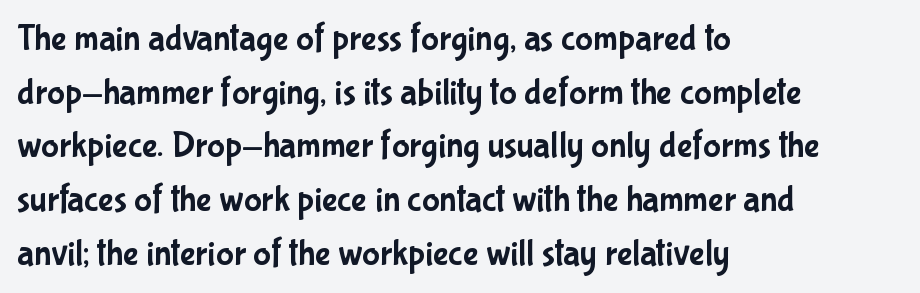
Q: Is the text italic (slanted)? A: No, it is upright.
Q: Is the typeface a serif or a sans-serif typeface? A: Sans-serif.
Q: Is the text underlined? A: No.
Q: How is the paragraph aligned? A: Left-aligned.
Q: Is the spacing between letters normal or unusually wide? A: Normal.
Q: Is the spacing between lines tight, normal or loose? A: Normal.
Q: Width (condensed, normal, or wide)? A: Condensed.
Q: Stroke contrast? A: Low.
Q: x-height? A: Medium.
Q: Monospaced? A: No.
